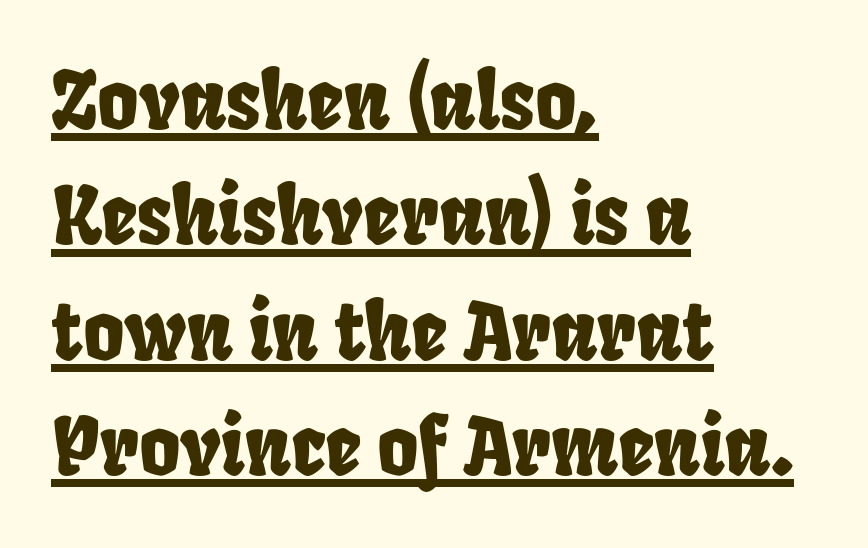
Check where the strokes stop: nothing finishes them off — pure sans. Is this a fixed-width face? No — the glyphs have proportional, varying widths. The block of text has a typical density, with ordinary space between rows. In designer terms, the underline attribute is active on this setting. Standard letterfit; no display-style spreading of the glyphs. This rendering uses left alignment, leaving the right contour irregular.
